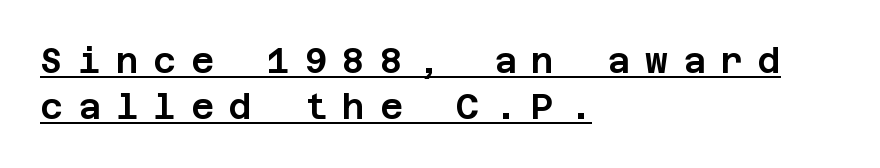
The image shows 35 px sans-serif type, upright; set left-aligned, normal line spacing (1.31x), unusually wide letter spacing (+0.43 em), underlined; low stroke contrast and a large x-height.
